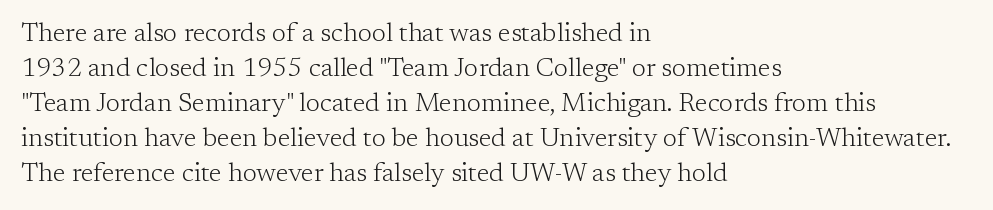
Q: Is the text bold? A: No.
Q: Is the text italic (slanted)? A: No, it is upright.
Q: Is the text underlined? A: No.
Q: How is the paragraph aligned? A: Left-aligned.
Q: Is the spacing between letters normal or unusually wide? A: Normal.
Q: Is the spacing between lines tight, normal or loose? A: Normal.
